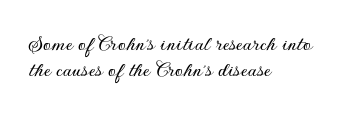
Does the copy run flush right? No — it runs flush left. In terms of leading, this rendering errs on the cramped side. Unmarked baselines from the first word to the last.
